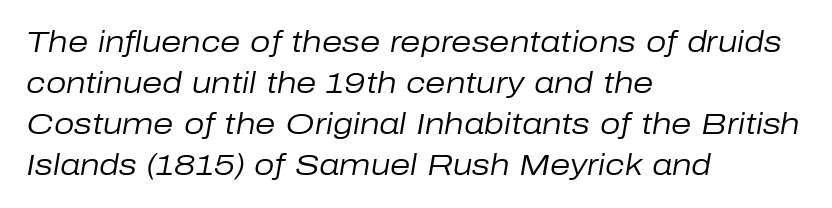
The image shows 29 px regular-weight type, italic (leaning right); set left-aligned, normal line spacing (1.41x), normal letter spacing, not underlined; low stroke contrast and a medium x-height.
